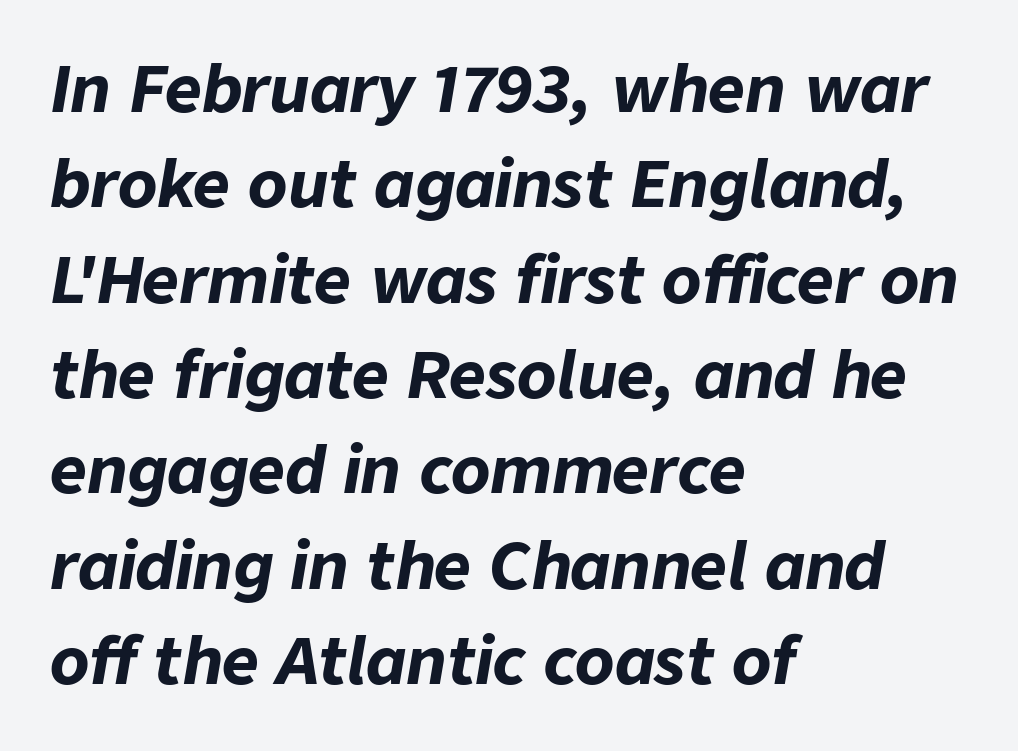
The image shows 64 px bold type, italic (leaning right); set left-aligned, normal line spacing (1.49x), normal letter spacing, not underlined; low stroke contrast and a medium x-height.
